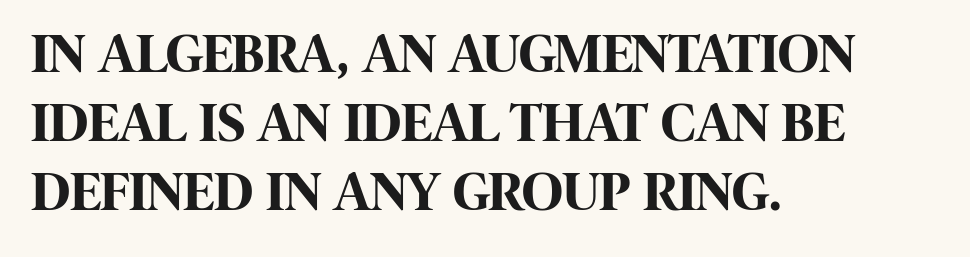
{"serif": "no", "italic": "no", "bold": "yes", "weight": "bold", "width": "condensed", "stroke_contrast": "high", "x_height": "large", "monospaced": "no", "underline": "no", "align": "left", "line_spacing_ratio": 1.23, "letter_spacing": "normal", "letter_spacing_em": 0.0, "glyph_px": 56}
